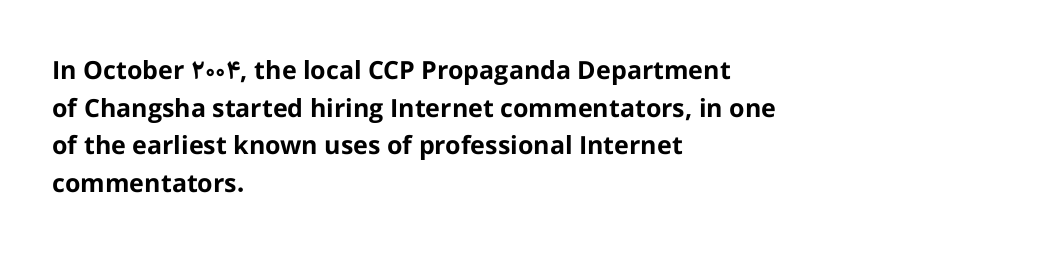
The image shows 25 px bold type, upright; set left-aligned, normal line spacing (1.51x), normal letter spacing, not underlined.
